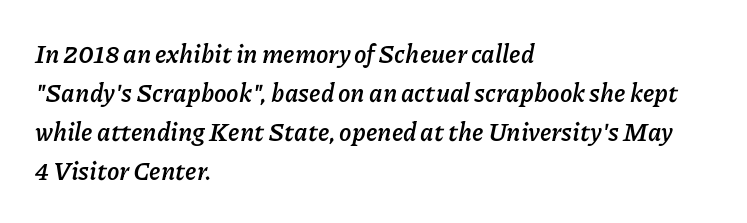
Notice how the stems are inclined rather than vertical — that's the hallmark of italics. Line spacing here is normal. These words are printed bold, with thick strokes throughout. There is no visible air inserted between adjacent glyphs. The passage is arranged the way most books set body copy — flush left. Quick note: underline off.
